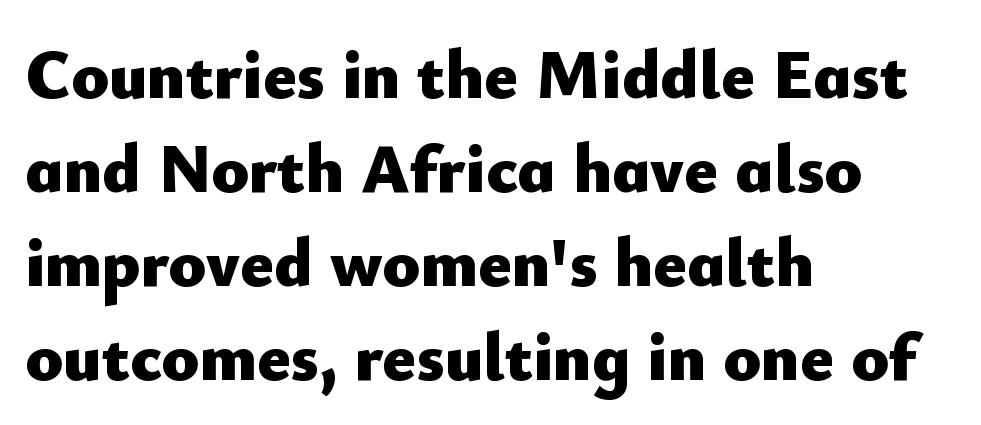
The image shows 69 px heavy sans-serif type, upright; set left-aligned, normal line spacing (1.36x), normal letter spacing, not underlined; low stroke contrast and a small x-height.
